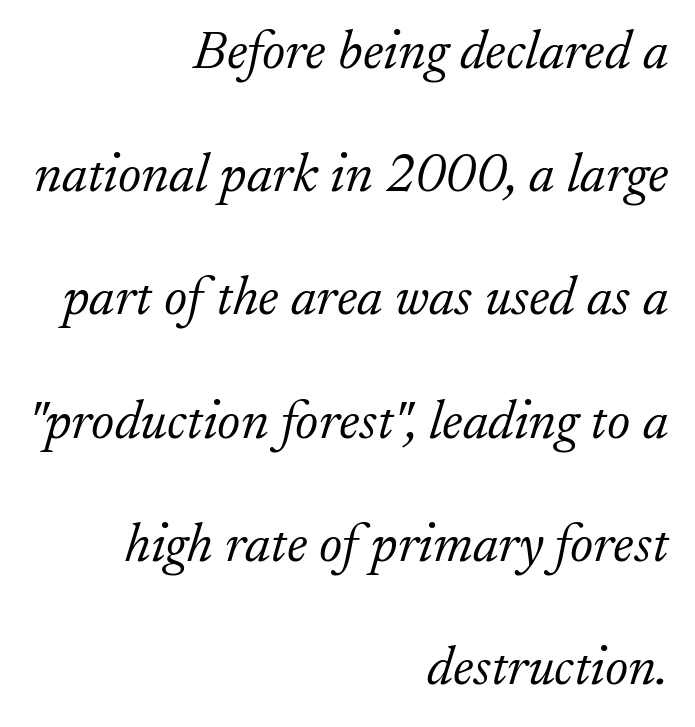
Q: Is the text bold? A: No.
Q: Is the text italic (slanted)? A: Yes, it leans right by about 17 degrees.
Q: Is the typeface a serif or a sans-serif typeface? A: Serif.
Q: Is the text underlined? A: No.
Q: How is the paragraph aligned? A: Right-aligned.
Q: Is the spacing between letters normal or unusually wide? A: Normal.
Q: Is the spacing between lines tight, normal or loose? A: Loose.
Q: Width (condensed, normal, or wide)? A: Normal.
Q: Stroke contrast? A: Low.
Q: x-height? A: Small.
Q: Monospaced? A: No.
